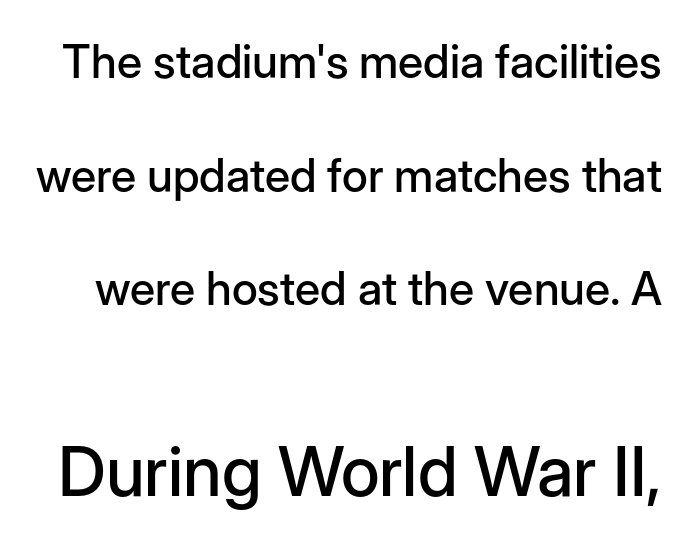
Scale increases going downward across the two blocks. Successive baselines arrive slowly, with a big drop between each. To sum up the face: it is a sans, with no serifs. Note the varied advance widths — an 'i' is clearly narrower than an 'm'.
